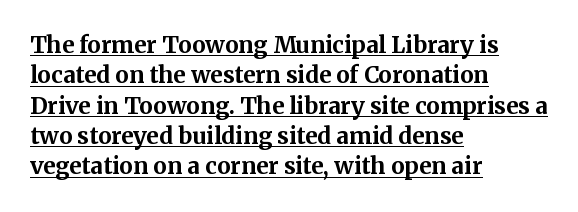
Q: Is the text bold? A: Yes.
Q: Is the text italic (slanted)? A: No, it is upright.
Q: Is the text underlined? A: Yes.
Q: How is the paragraph aligned? A: Left-aligned.
Q: Is the spacing between letters normal or unusually wide? A: Normal.
Q: Is the spacing between lines tight, normal or loose? A: Normal.
